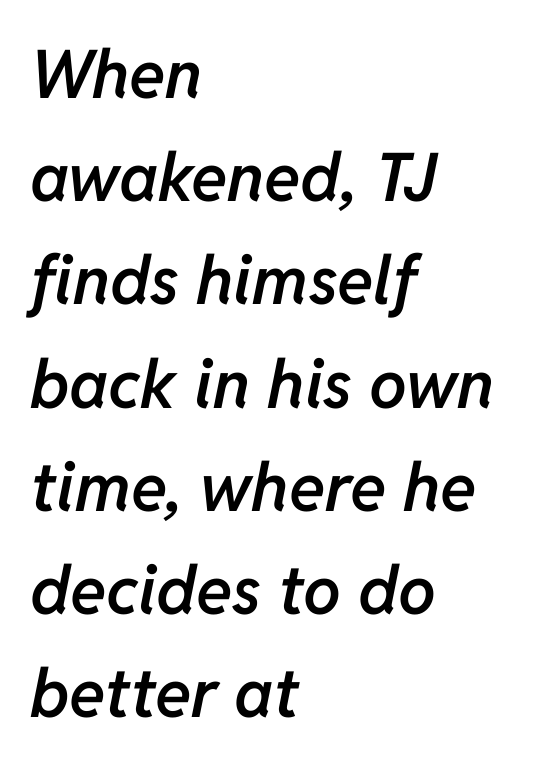
The image shows 67 px semibold type, italic (leaning right); set left-aligned, normal line spacing (1.54x), normal letter spacing, not underlined; low stroke contrast and a medium x-height.
